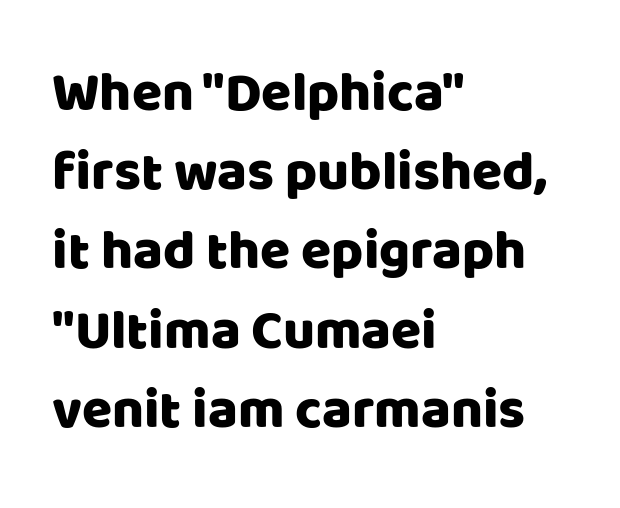
{"serif": "no", "italic": "no", "width": "normal", "stroke_contrast": "low", "x_height": "large", "monospaced": "no", "underline": "no", "align": "left", "line_spacing": "normal", "line_spacing_ratio": 1.44, "letter_spacing": "normal", "letter_spacing_em": 0.0, "glyph_px": 55}
